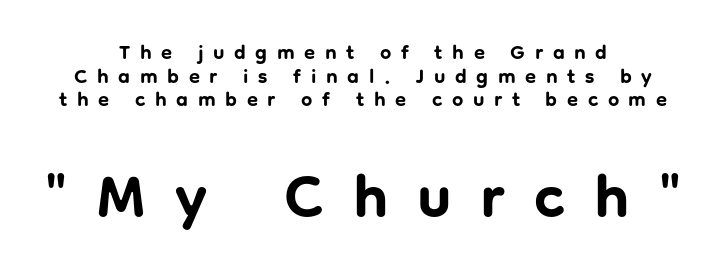
The image shows 60 px bold sans-serif type, upright; set centered, line spacing 1.18x, unusually wide letter spacing (+0.48 em), not underlined; the second (bottom) block is 3.0x larger; low stroke contrast and a medium x-height.
